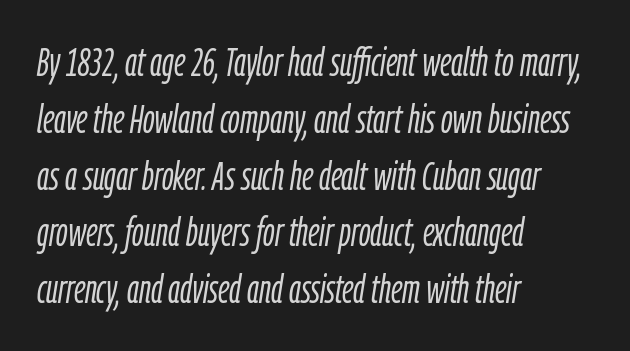
Each new line begins a customary step beneath the previous one. Is this a heavy cut? Hardly; it is regular or lighter. Here the designer chose a conventional face with non-uniform glyph widths. The lettering tilts uniformly, giving the passage an italic look. Teacher's note: observe the even left margin — that is flush-left alignment. The area under the type is left untouched.
